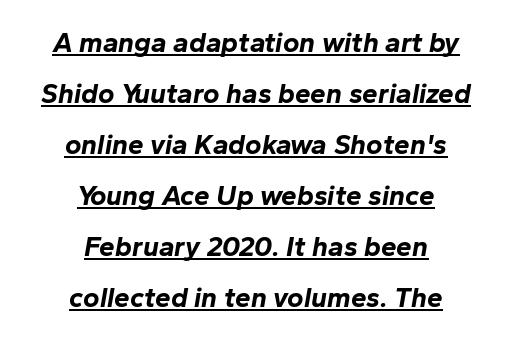
Rendered with sloped, italic letterforms. A typesetter would call this zero additional tracking. Varying glyph widths throughout — classic text-font behaviour. The lettering is marked with a stroke running underneath it.
